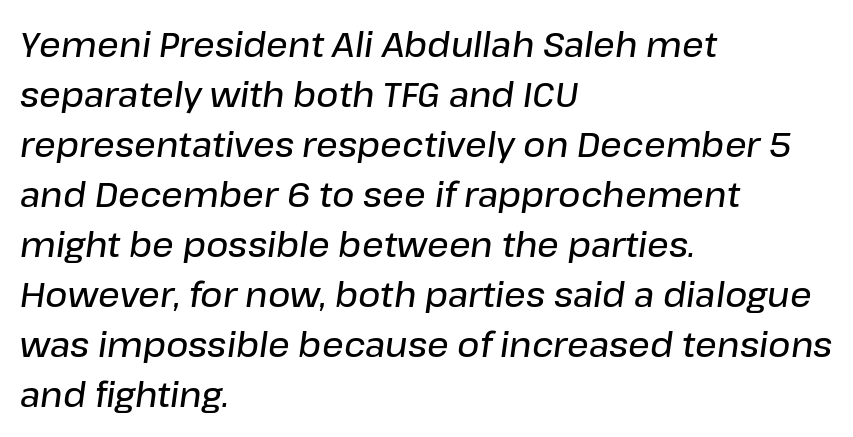
Q: Is the text bold? A: Semi-bold.
Q: Is the text italic (slanted)? A: Yes, it leans right by about 8 degrees.
Q: Is the text underlined? A: No.
Q: How is the paragraph aligned? A: Left-aligned.
Q: Is the spacing between letters normal or unusually wide? A: Normal.
Q: Is the spacing between lines tight, normal or loose? A: Normal.
Q: Width (condensed, normal, or wide)? A: Normal.
Q: Stroke contrast? A: Low.
Q: x-height? A: Medium.
Q: Monospaced? A: No.
